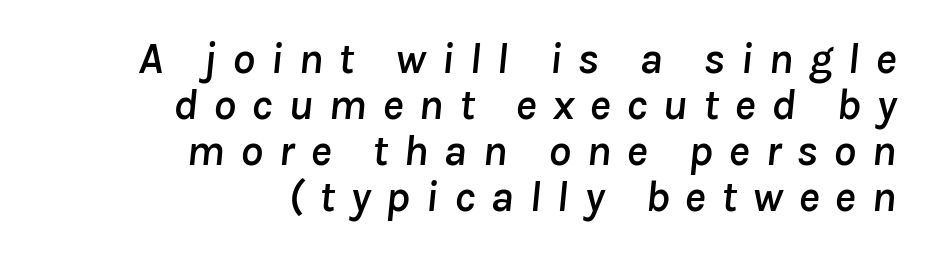
Glyph-to-glyph distance is far greater than everyday printed text. A student would call this right alignment; a typographer would say flush right, rag left. The glyphs are unaccompanied by any horizontal stroke below them. The passage shown is typed in a proportional face where columns would drift. Honestly, the rows look squashed on top of each other.
